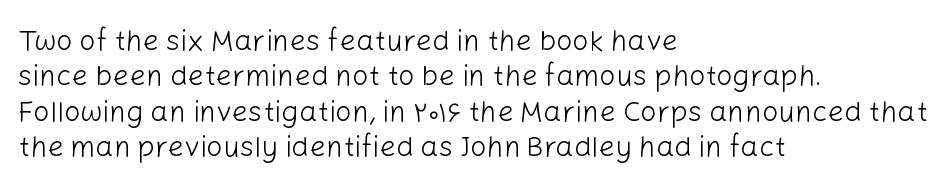
The image shows 29 px light sans-serif type, upright; set left-aligned, line spacing 1.22x, normal letter spacing, not underlined; low stroke contrast and a medium x-height.
